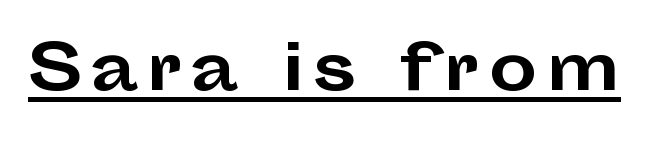
Q: Is the text bold? A: Yes.
Q: Is the text italic (slanted)? A: No, it is upright.
Q: Is the typeface a serif or a sans-serif typeface? A: Sans-serif.
Q: Is the text underlined? A: Yes.
Q: Width (condensed, normal, or wide)? A: Wide.
Q: Stroke contrast? A: Low.
Q: x-height? A: Medium.
Q: Monospaced? A: No.
